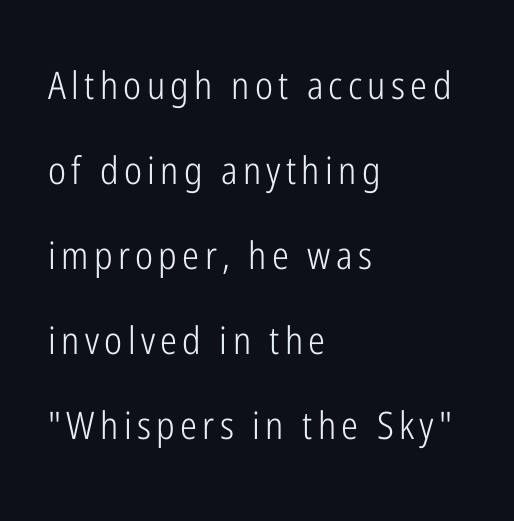
The vertical gap from one line to the next is large. Horizontal alignment here is leftward, the default for most running prose. Examine the stroke ends and you'll find no serifs. The typography opts for an upright posture over an oblique one.
